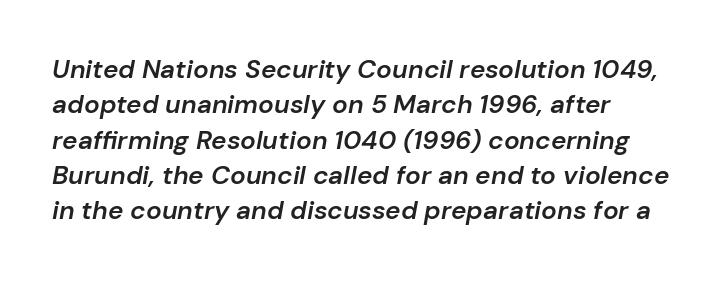
The image shows 26 px text type, italic (leaning right); set normal line spacing (1.36x), normal letter spacing, not underlined.
